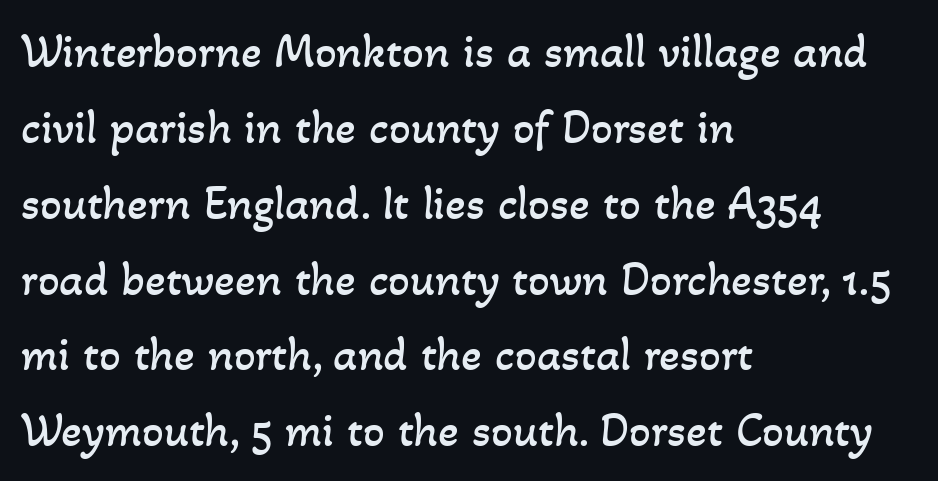
Q: Is the text bold? A: No.
Q: Is the text underlined? A: No.
Q: How is the paragraph aligned? A: Left-aligned.
Q: Is the spacing between letters normal or unusually wide? A: Normal.
Q: Is the spacing between lines tight, normal or loose? A: Normal.
Q: Width (condensed, normal, or wide)? A: Normal.
Q: Stroke contrast? A: Low.
Q: x-height? A: Small.
Q: Monospaced? A: No.
